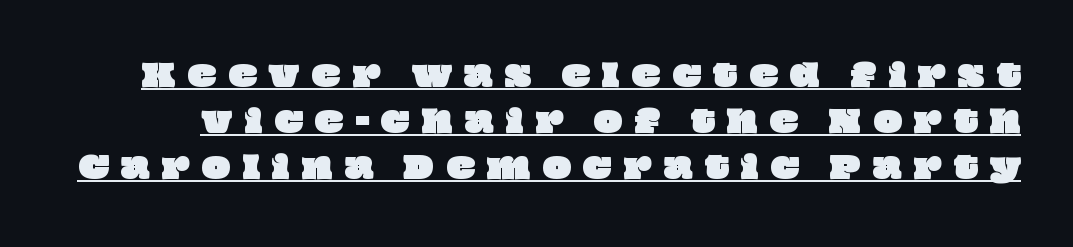
The image shows 30 px wide type; set normal line spacing (1.53x), unusually wide letter spacing (+0.4 em), underlined; low stroke contrast and a large x-height.
